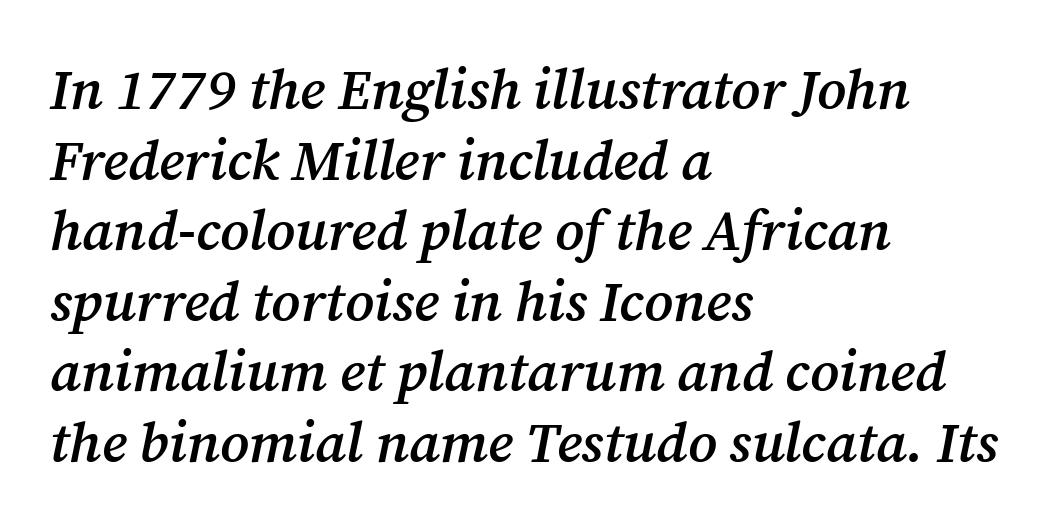
A bare baseline throughout the passage. Semibold letterforms, between regular and bold. Compared with typical paragraphs, the rows here are spaced about the same. The line texture is even and compact thanks to regular tracking. Regarding serifs, this sample has them. When letters slant like this, we call the style italic.
